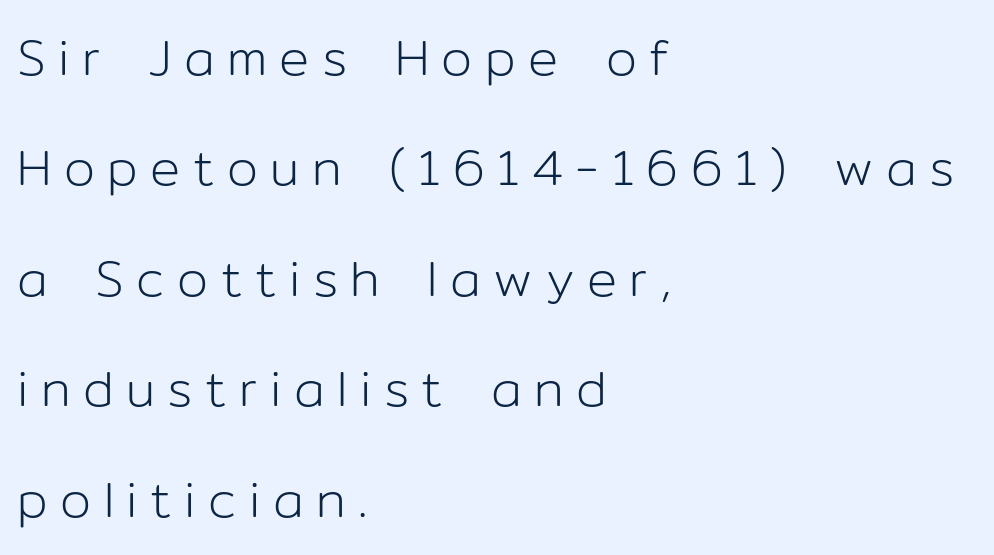
Q: Is the text bold? A: No.
Q: Is the text italic (slanted)? A: No, it is upright.
Q: Is the typeface a serif or a sans-serif typeface? A: Sans-serif.
Q: Is the text underlined? A: No.
Q: How is the paragraph aligned? A: Left-aligned.
Q: Is the spacing between letters normal or unusually wide? A: Unusually wide.
Q: Is the spacing between lines tight, normal or loose? A: Loose.
Q: Width (condensed, normal, or wide)? A: Normal.
Q: Stroke contrast? A: Low.
Q: x-height? A: Medium.
Q: Monospaced? A: No.
